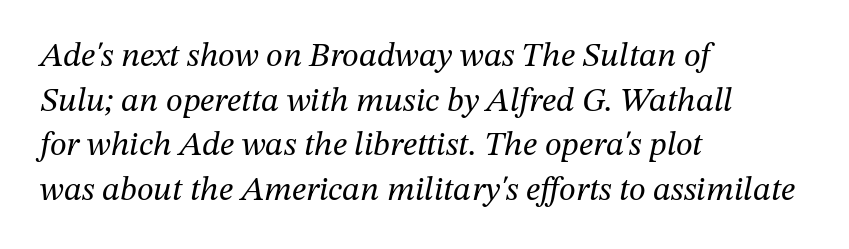
The image shows 34 px regular-weight serif type, italic (leaning right); set left-aligned, normal line spacing (1.31x), normal letter spacing, not underlined; medium stroke contrast and a medium x-height.
